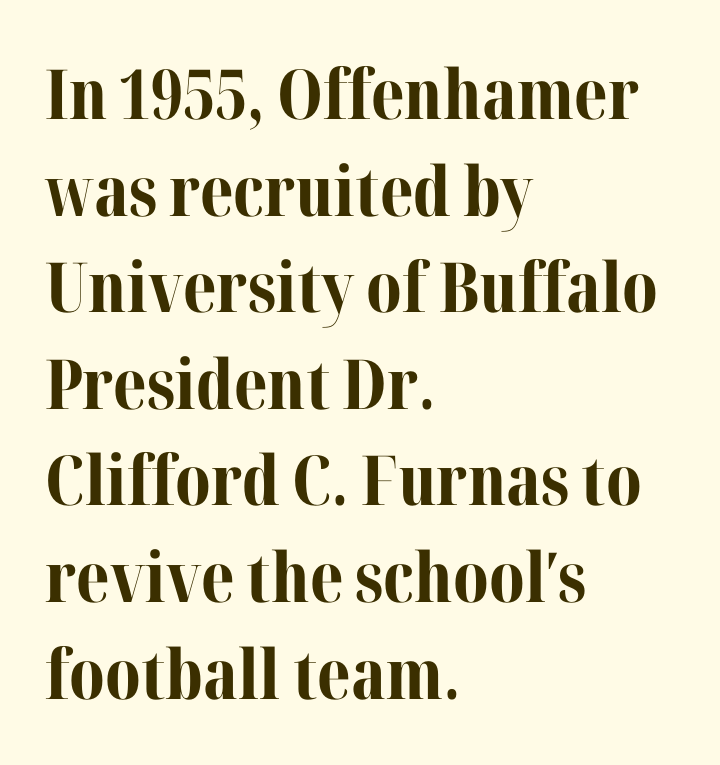
{"serif": "yes", "italic": "no", "bold": "yes", "weight": "bold", "width": "normal", "stroke_contrast": "medium", "x_height": "medium", "monospaced": "no", "underline": "no", "align": "left", "line_spacing": "normal", "line_spacing_ratio": 1.4, "letter_spacing": "normal", "letter_spacing_em": 0.0, "glyph_px": 69}
